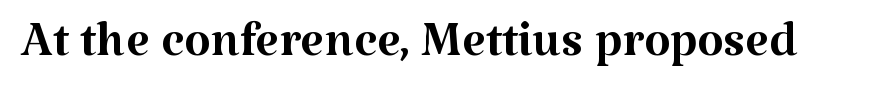
Q: Is the text bold? A: No.
Q: Is the text italic (slanted)? A: No, it is upright.
Q: Is the typeface a serif or a sans-serif typeface? A: Serif.
Q: Is the text underlined? A: No.
Q: Is the spacing between letters normal or unusually wide? A: Normal.
Q: Width (condensed, normal, or wide)? A: Normal.
Q: Stroke contrast? A: Medium.
Q: x-height? A: Medium.
Q: Monospaced? A: No.
